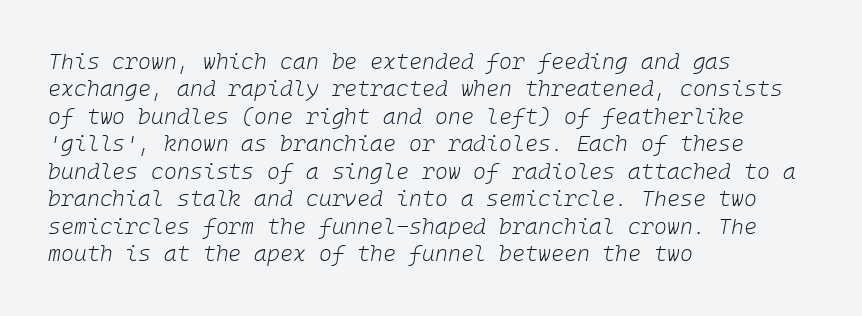
These glyphs show unthickened strokes, regular width or finer. Tracking here is standard; glyphs follow each other at the usual distance. Rendered with sloped, italic letterforms. A student would call this left alignment; a typographer would say flush left, rag right.
